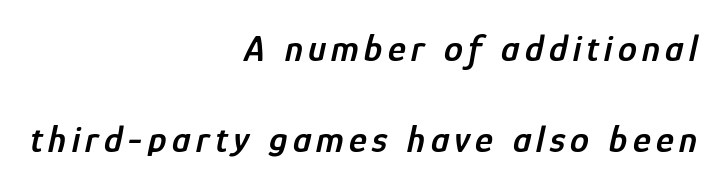
The image shows 38 px semibold, condensed type, italic (leaning right); set right-aligned, loose line spacing (2.39x), not underlined; low stroke contrast and a medium x-height.
